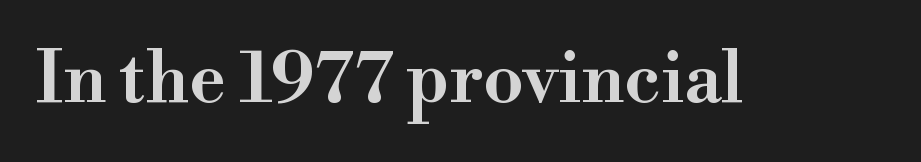
Q: Is the text italic (slanted)? A: No, it is upright.
Q: Is the typeface a serif or a sans-serif typeface? A: Serif.
Q: Is the text underlined? A: No.
Q: Is the spacing between letters normal or unusually wide? A: Normal.
Q: Width (condensed, normal, or wide)? A: Wide.
Q: Stroke contrast? A: High.
Q: x-height? A: Small.
Q: Monospaced? A: No.
